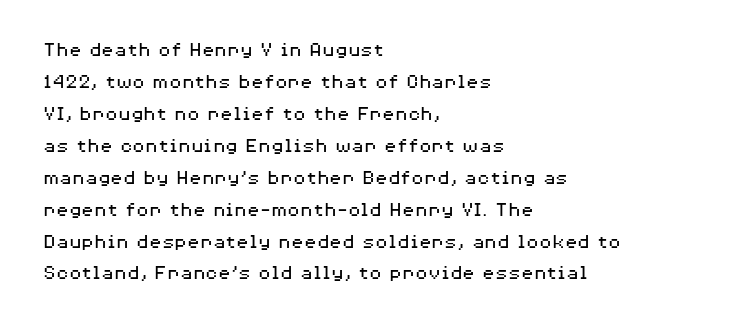
The image shows 21 px text type, upright; set left-aligned, normal line spacing (1.52x), normal letter spacing, not underlined.
